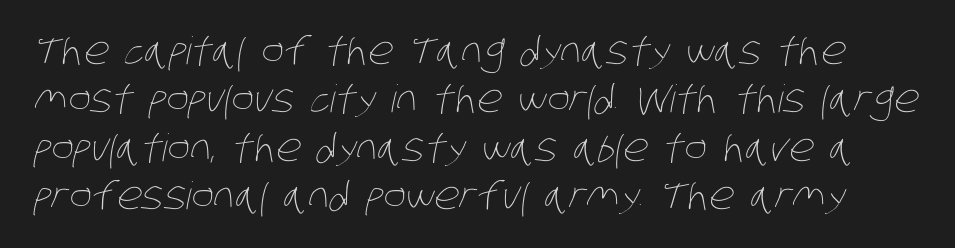
Q: Is the text bold? A: No.
Q: Is the text underlined? A: No.
Q: Is the spacing between letters normal or unusually wide? A: Normal.
Q: Is the spacing between lines tight, normal or loose? A: Normal.
Q: Width (condensed, normal, or wide)? A: Condensed.
Q: Stroke contrast? A: Low.
Q: x-height? A: Large.
Q: Monospaced? A: No.
